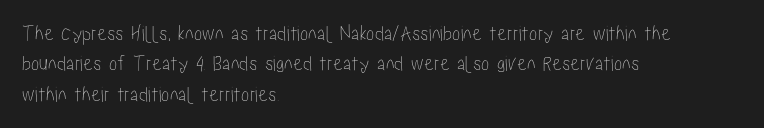
Q: Is the text italic (slanted)? A: No, it is upright.
Q: Is the text underlined? A: No.
Q: How is the paragraph aligned? A: Left-aligned.
Q: Is the spacing between letters normal or unusually wide? A: Normal.
Q: Is the spacing between lines tight, normal or loose? A: Normal.
